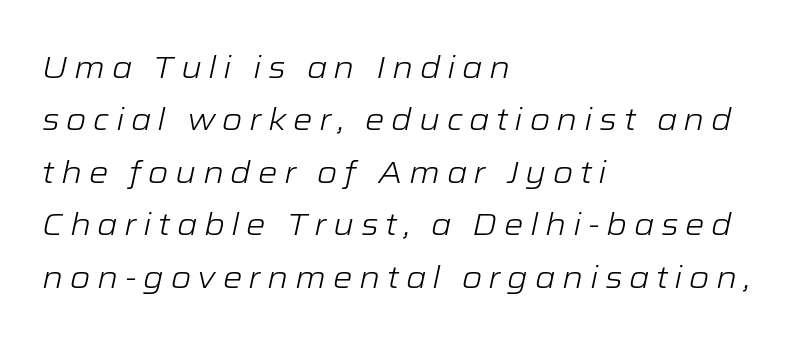
Baseline-to-baseline distance is the conventional proportion of letter height. Compared with a typical body face, this is equally light or lighter still. Every row of glyphs begins at an identical x-position on the left. The area under the type is left untouched.
